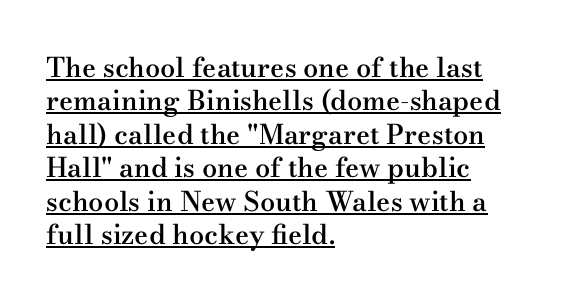
The image shows 27 px text type, upright; set left-aligned, line spacing 1.24x, normal letter spacing, underlined.
